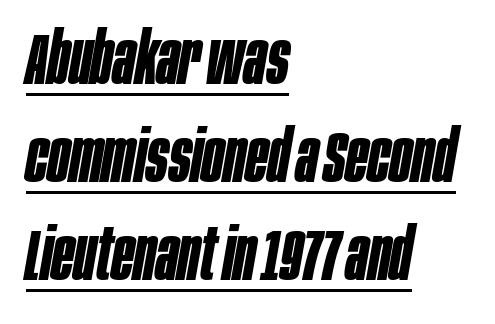
Q: Is the text bold? A: Yes.
Q: Is the text italic (slanted)? A: Yes, it leans right by about 10 degrees.
Q: Is the text underlined? A: Yes.
Q: How is the paragraph aligned? A: Left-aligned.
Q: Is the spacing between letters normal or unusually wide? A: Normal.
Q: Is the spacing between lines tight, normal or loose? A: Normal.
Q: Width (condensed, normal, or wide)? A: Condensed.
Q: Stroke contrast? A: Low.
Q: x-height? A: Large.
Q: Monospaced? A: No.
